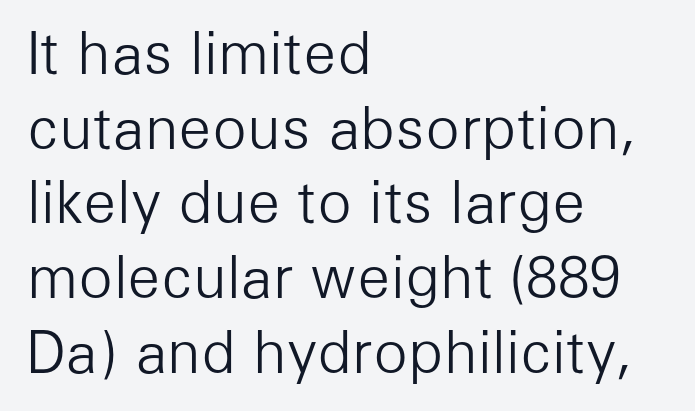
{"serif": "no", "italic": "no", "bold": "no", "weight": "light", "width": "normal", "stroke_contrast": "low", "x_height": "medium", "monospaced": "no", "underline": "no", "align": "left", "line_spacing": "normal", "line_spacing_ratio": 1.31, "letter_spacing": "normal", "letter_spacing_em": 0.0, "glyph_px": 57}
